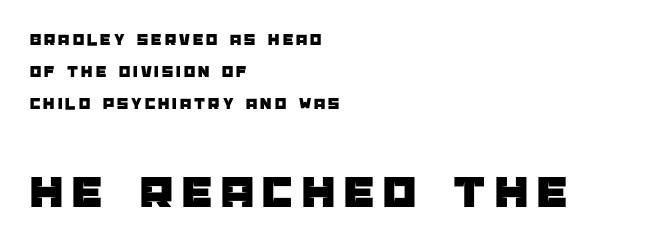
Q: Is the text italic (slanted)? A: No, it is upright.
Q: Is the typeface a serif or a sans-serif typeface? A: Sans-serif.
Q: Is the text underlined? A: No.
Q: How is the paragraph aligned? A: Left-aligned.
Q: Is the spacing between lines tight, normal or loose? A: Loose.
Q: Which block of text is set in a larger size, the first (top) or the second (bottom)? A: The second (bottom) one.
Q: Width (condensed, normal, or wide)? A: Normal.
Q: Stroke contrast? A: Low.
Q: x-height? A: Large.
Q: Monospaced? A: No.
